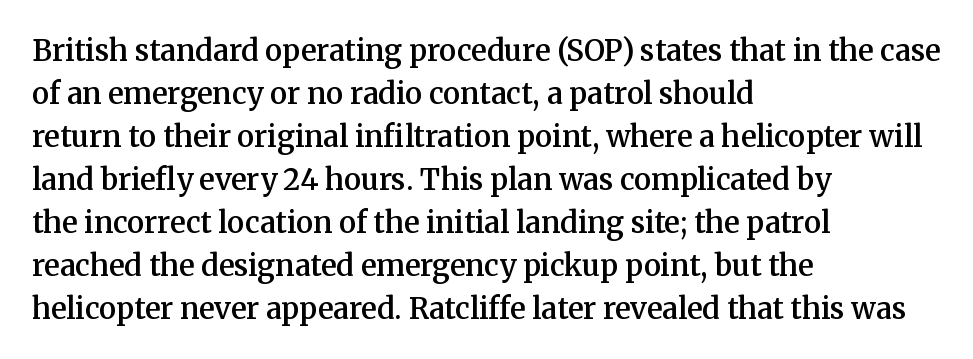
Q: Is the text bold? A: Semi-bold.
Q: Is the text italic (slanted)? A: No, it is upright.
Q: Is the typeface a serif or a sans-serif typeface? A: Serif.
Q: Is the text underlined? A: No.
Q: How is the paragraph aligned? A: Left-aligned.
Q: Is the spacing between letters normal or unusually wide? A: Normal.
Q: Is the spacing between lines tight, normal or loose? A: Normal.
Q: Width (condensed, normal, or wide)? A: Normal.
Q: Stroke contrast? A: Medium.
Q: x-height? A: Medium.
Q: Monospaced? A: No.
